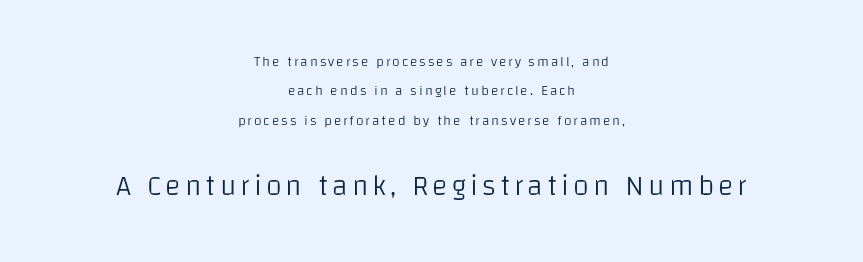
The image shows 29 px light sans-serif type, upright; set centered, loose line spacing (2.1x), not underlined; the second (bottom) block is 2.07x larger; low stroke contrast and a large x-height.
